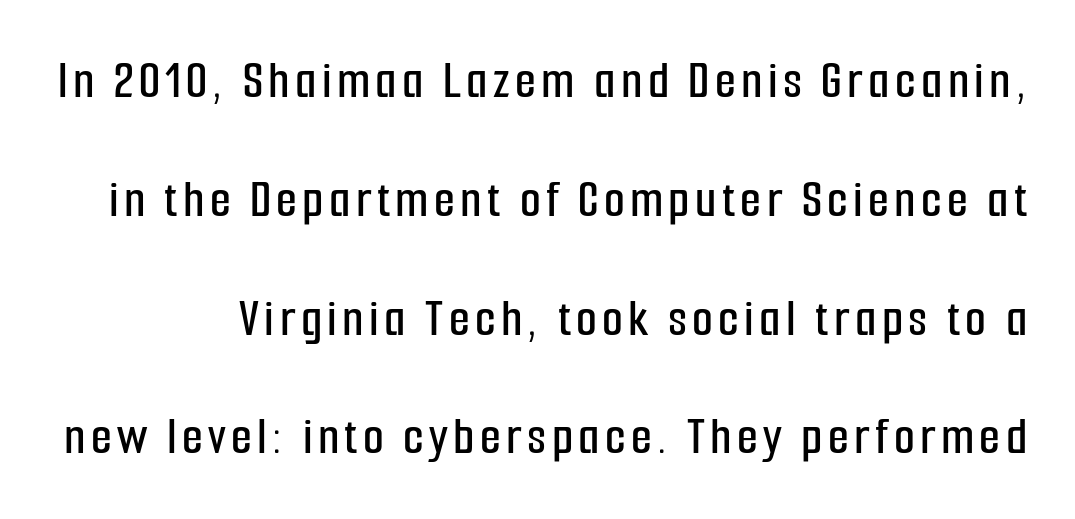
Q: Is the text italic (slanted)? A: No, it is upright.
Q: Is the typeface a serif or a sans-serif typeface? A: Sans-serif.
Q: Is the text underlined? A: No.
Q: Is the spacing between lines tight, normal or loose? A: Loose.
Q: Width (condensed, normal, or wide)? A: Condensed.
Q: Stroke contrast? A: Low.
Q: x-height? A: Medium.
Q: Monospaced? A: No.
